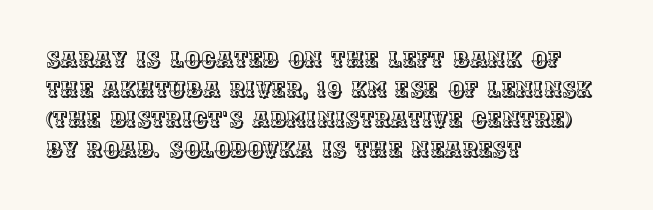
Decoration check: the copy has no underline. A roman cut, with each character standing at attention. The line-height multiplier appears to be the usual default. In CSS terms this would be text-align: left. Words appear dense and cohesive because spacing is normal.
